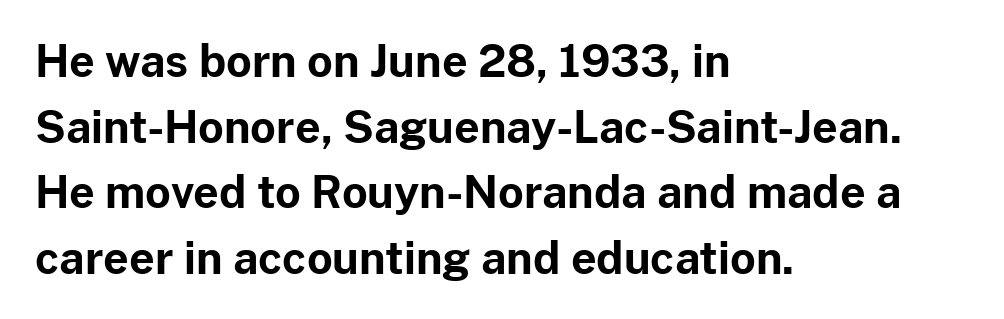
Typesetter's note: full bold, strokes at maximum text heaviness. One glance says typical: line gaps are just what's usual. The baseline area is clear. Font category for this specimen: sans-serif. Standard letterfit; no display-style spreading of the glyphs.
